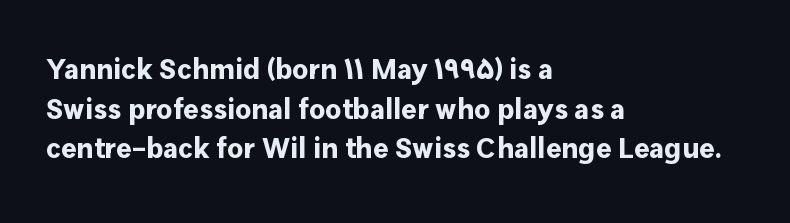
Q: Is the text bold? A: Yes.
Q: Is the text italic (slanted)? A: No, it is upright.
Q: Is the typeface a serif or a sans-serif typeface? A: Sans-serif.
Q: Is the text underlined? A: No.
Q: How is the paragraph aligned? A: Left-aligned.
Q: Is the spacing between letters normal or unusually wide? A: Normal.
Q: Is the spacing between lines tight, normal or loose? A: Normal.
Q: Width (condensed, normal, or wide)? A: Normal.
Q: Stroke contrast? A: Low.
Q: x-height? A: Medium.
Q: Monospaced? A: No.
